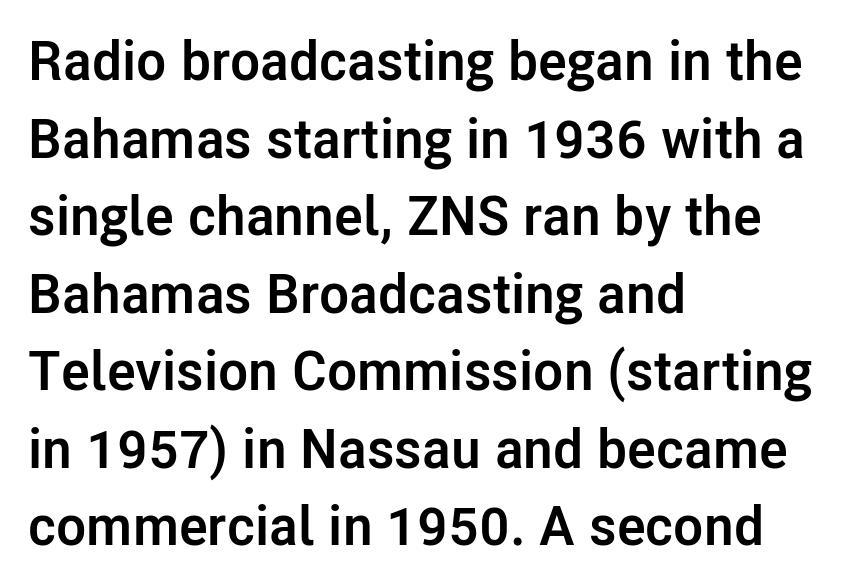
{"serif": "no", "italic": "no", "bold": "yes", "weight": "semibold", "width": "normal", "stroke_contrast": "low", "x_height": "medium", "monospaced": "no", "underline": "no", "align": "left", "line_spacing": "normal", "line_spacing_ratio": 1.41, "letter_spacing": "normal", "letter_spacing_em": 0.0, "glyph_px": 55}
